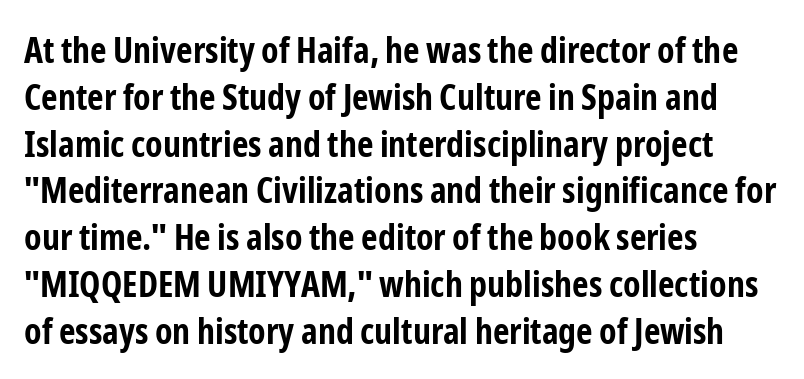
The image shows 36 px bold, condensed sans-serif type, upright; set left-aligned, normal line spacing (1.3x), normal letter spacing, not underlined; low stroke contrast and a medium x-height.
